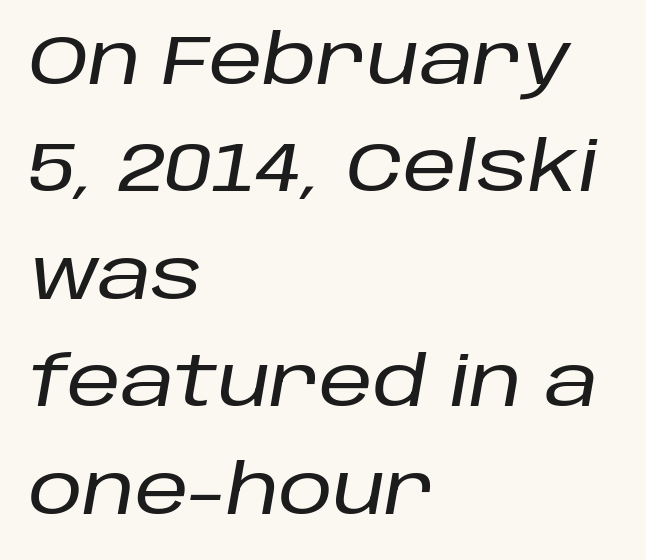
The image shows 68 px text type, italic (leaning right); set left-aligned, normal line spacing (1.58x), normal letter spacing, not underlined; low stroke contrast and a large x-height.
